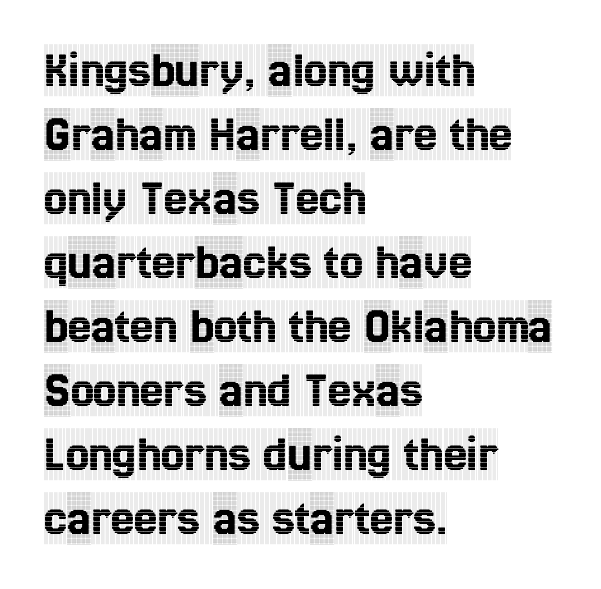
The letters stand upright; this is a roman face. What kind of face is this? One with serifs. In terms of letterspacing, this is plain default setting. Beneath every word, the page is bare. Line beginnings align vertically; line endings do not.
